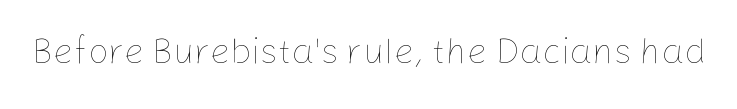
Quick note: underline off. This sample uses an upright cut, with every glyph sitting square on the baseline. Students, note that the glyphs here touch the page at normal intervals. The letters advance in unequal steps, a hallmark of proportional type. Stroke mass is kept to a normal reading level or below.
